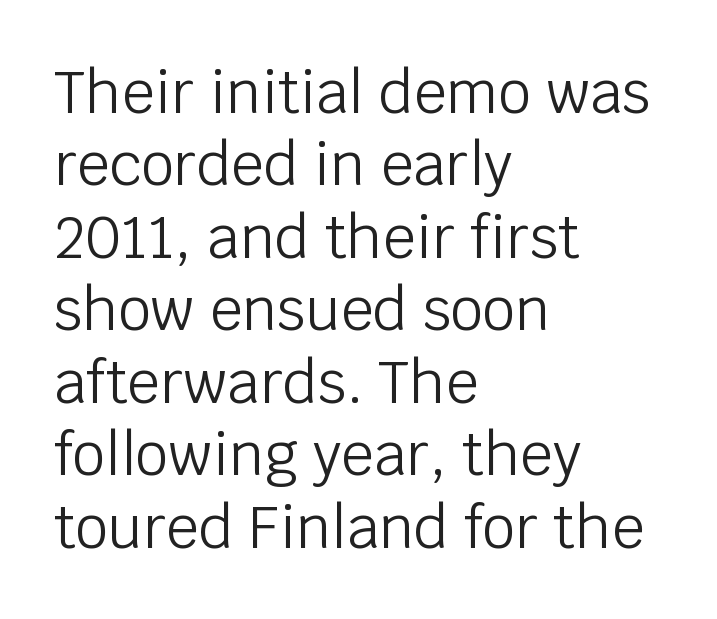
Q: Is the text bold? A: No.
Q: Is the text italic (slanted)? A: No, it is upright.
Q: Is the typeface a serif or a sans-serif typeface? A: Sans-serif.
Q: Is the text underlined? A: No.
Q: How is the paragraph aligned? A: Left-aligned.
Q: Is the spacing between letters normal or unusually wide? A: Normal.
Q: Is the spacing between lines tight, normal or loose? A: Normal.
Q: Width (condensed, normal, or wide)? A: Normal.
Q: Stroke contrast? A: Low.
Q: x-height? A: Large.
Q: Monospaced? A: No.
